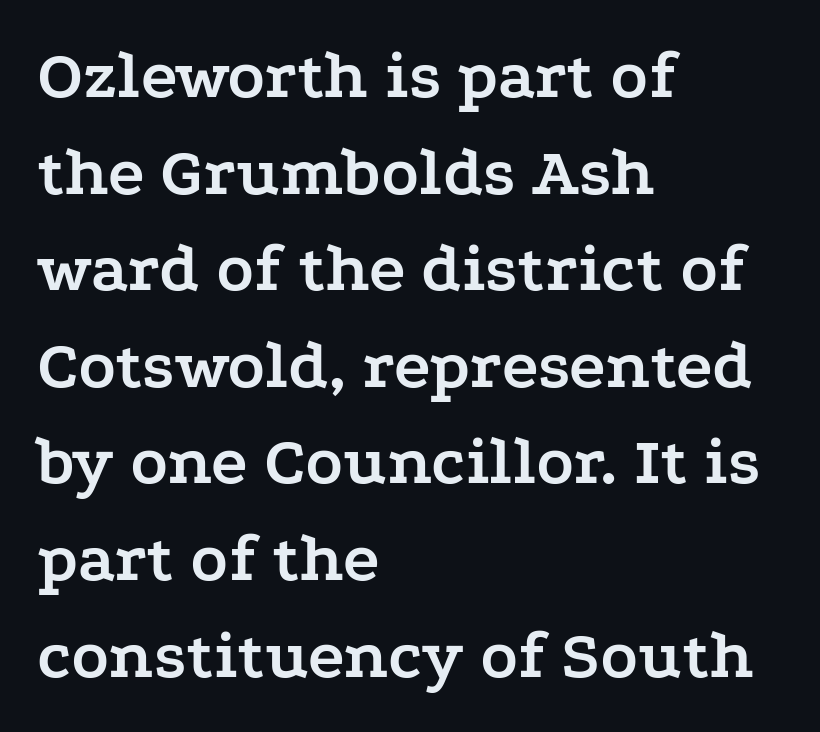
Notice how thick the strokes are: this is what a full bold looks like. This block has exactly the height ordinary leading produces. Character widths vary here, with narrow letters taking less room than wide ones. The foot of each line stays bare and open. Posture: straight, roman, zero tilt.
